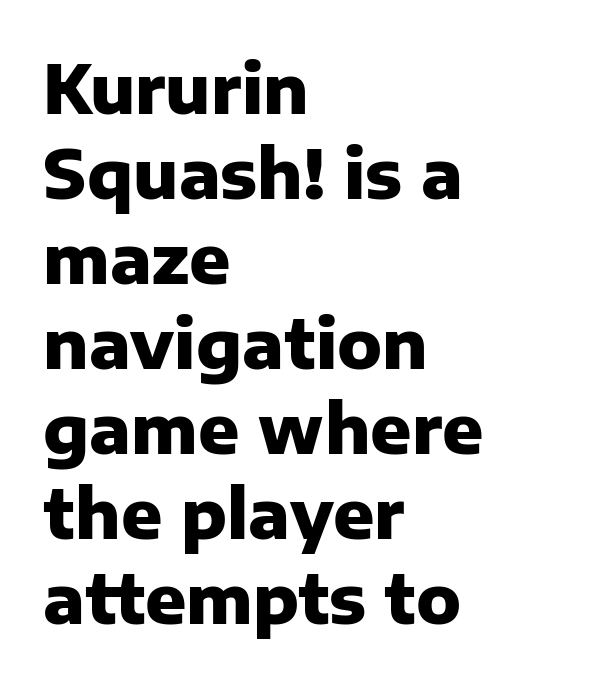
Q: Is the text bold? A: Yes.
Q: Is the text italic (slanted)? A: No, it is upright.
Q: Is the typeface a serif or a sans-serif typeface? A: Sans-serif.
Q: Is the text underlined? A: No.
Q: How is the paragraph aligned? A: Left-aligned.
Q: Is the spacing between letters normal or unusually wide? A: Normal.
Q: Is the spacing between lines tight, normal or loose? A: Normal.
Q: Width (condensed, normal, or wide)? A: Normal.
Q: Stroke contrast? A: Low.
Q: x-height? A: Medium.
Q: Monospaced? A: No.
